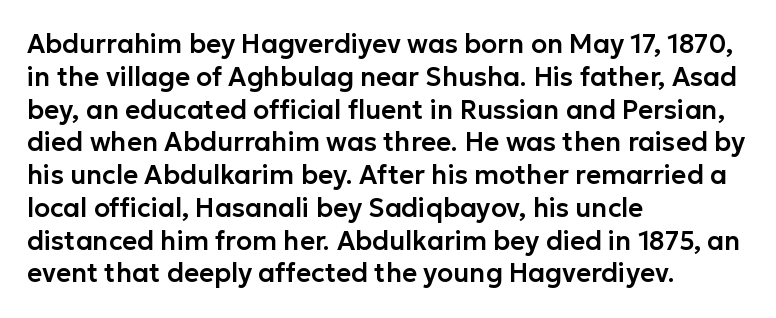
The image shows 26 px text type, upright; set left-aligned, normal line spacing (1.26x), normal letter spacing, not underlined.
